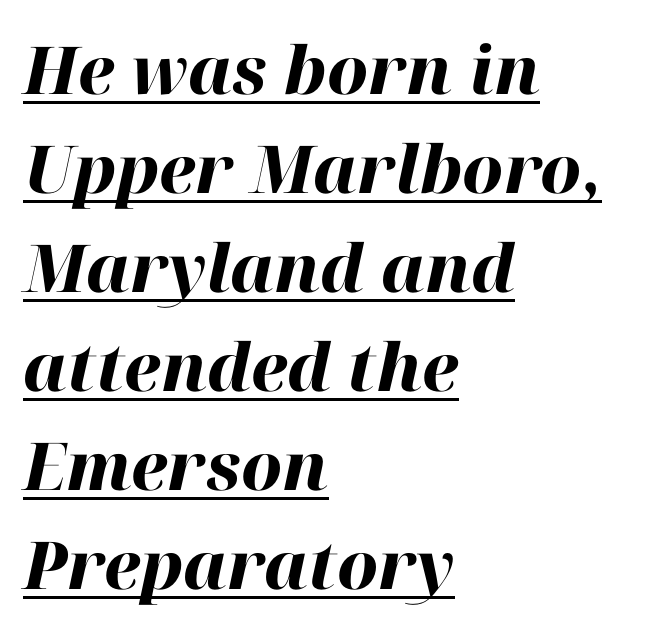
On the weight axis this lands at bold, roughly 700. Quick note: italic. A typesetter would call this proportional, since set widths differ per character. All the whitespace from short lines collects on the right. Summary of vertical rhythm: regular, with standard interline spacing.
